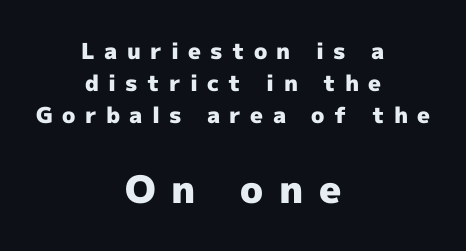
Typographically, this falls in the sans-serif category. Note the varied advance widths — an 'i' is clearly narrower than an 'm'. Leading matches the norm, producing a regular column. Honestly, there is no underline to notice here at all. Does the weight exceed regular? Yes, all the way to bold. Caption: expanded tracking, letters set apart.
